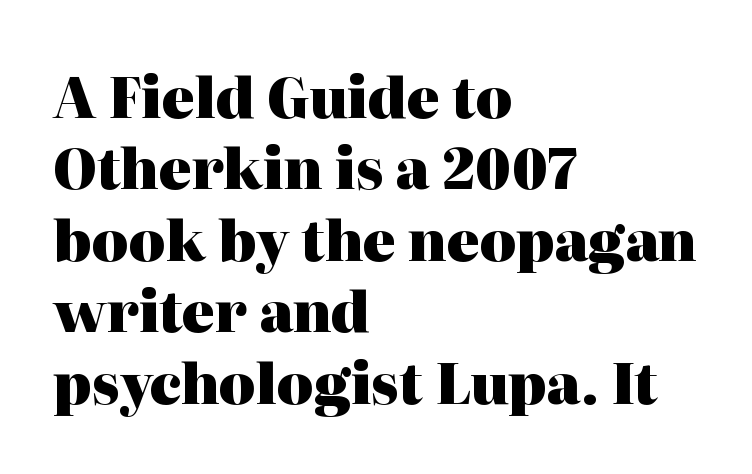
The image shows 55 px heavy serif type, upright; set left-aligned, normal line spacing (1.3x), normal letter spacing, not underlined; high stroke contrast and a medium x-height.
